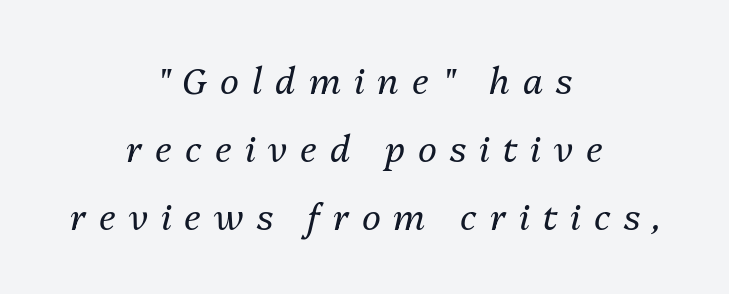
{"italic": "yes", "lean": "right", "slant_degrees": 13, "bold": "no", "weight": "regular", "width": "normal", "stroke_contrast": "medium", "x_height": "medium", "monospaced": "no", "underline": "no", "align": "center", "line_spacing_ratio": 1.89, "letter_spacing": "wide", "letter_spacing_em": 0.36, "glyph_px": 36}
